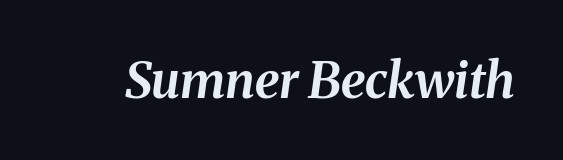
{"italic": "yes", "lean": "right", "slant_degrees": 8, "bold": "yes", "weight": "bold", "width": "normal", "stroke_contrast": "medium", "x_height": "medium", "monospaced": "no", "underline": "no", "letter_spacing": "normal", "letter_spacing_em": 0.0, "glyph_px": 50}
